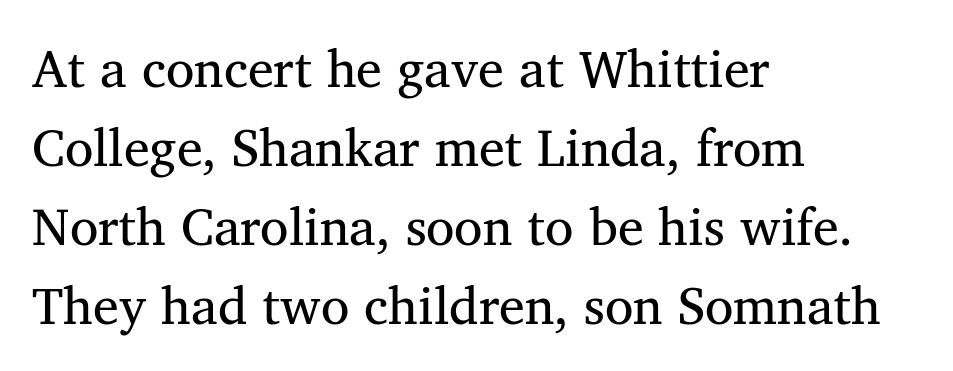
Q: Is the text bold? A: No.
Q: Is the text italic (slanted)? A: No, it is upright.
Q: Is the typeface a serif or a sans-serif typeface? A: Serif.
Q: Is the text underlined? A: No.
Q: How is the paragraph aligned? A: Left-aligned.
Q: Is the spacing between letters normal or unusually wide? A: Normal.
Q: Is the spacing between lines tight, normal or loose? A: Normal.
Q: Width (condensed, normal, or wide)? A: Normal.
Q: Stroke contrast? A: Medium.
Q: x-height? A: Medium.
Q: Monospaced? A: No.
